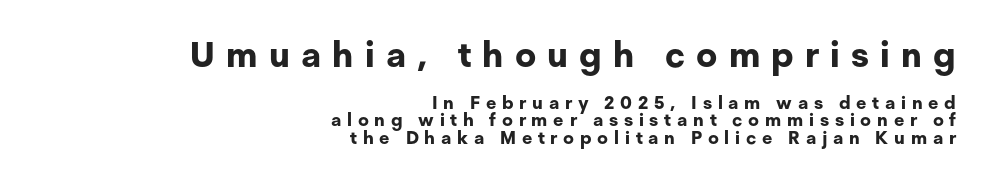
Students, note that the glyphs here are deliberately spaced far apart. Successive baselines arrive quickly, one right under another. Type size steps down from the first block to the second. Style check: upright.
